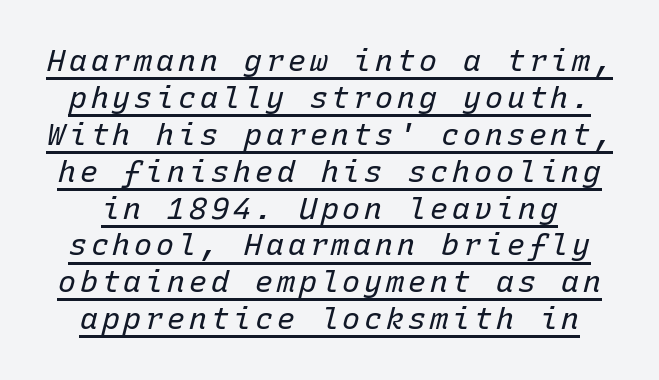
The image shows 30 px regular-weight type, italic (leaning right), monospaced; set line spacing 1.23x, underlined; low stroke contrast and a medium x-height.
